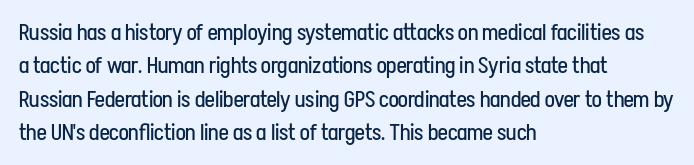
The image shows 23 px text type, upright; set left-aligned, normal line spacing (1.45x), normal letter spacing, not underlined.
